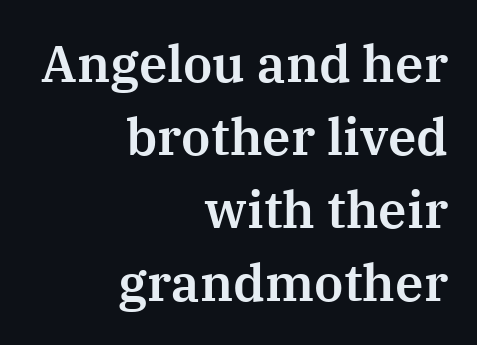
{"serif": "yes", "italic": "no", "width": "normal", "stroke_contrast": "medium", "x_height": "medium", "monospaced": "no", "underline": "no", "align": "right", "line_spacing": "normal", "line_spacing_ratio": 1.43, "letter_spacing": "normal", "letter_spacing_em": 0.0, "glyph_px": 51}
